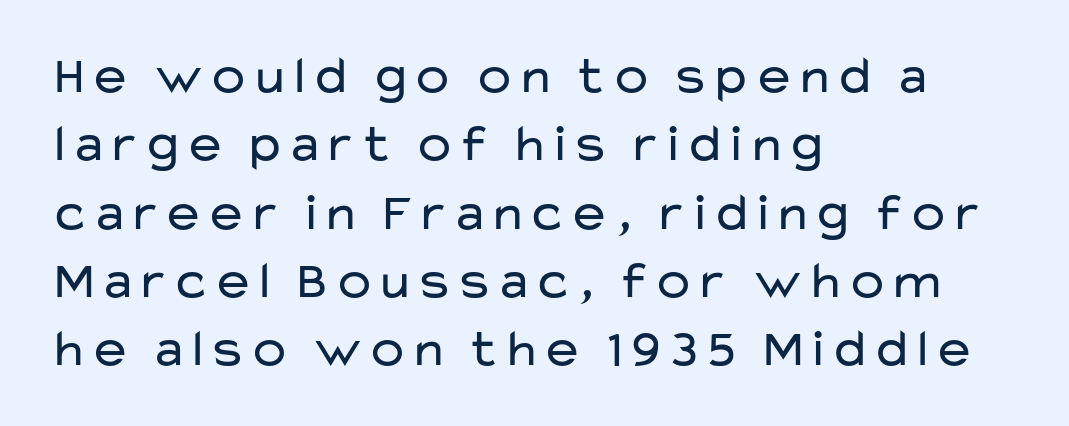
You could not count columns in this text — the font is proportionally spaced. A student would call this left alignment; a typographer would say flush left, rag right. Nothing sits at the stroke ends, so this counts as sans-serif. A clean baseline with only descenders dipping below it. This is the regular roman posture of the typeface.
